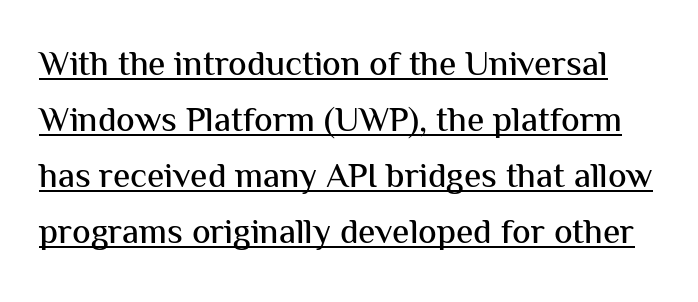
Q: Is the text italic (slanted)? A: No, it is upright.
Q: Is the typeface a serif or a sans-serif typeface? A: Sans-serif.
Q: Is the text underlined? A: Yes.
Q: Is the spacing between letters normal or unusually wide? A: Normal.
Q: Is the spacing between lines tight, normal or loose? A: Normal.
Q: Width (condensed, normal, or wide)? A: Normal.
Q: Stroke contrast? A: Medium.
Q: x-height? A: Medium.
Q: Monospaced? A: No.
